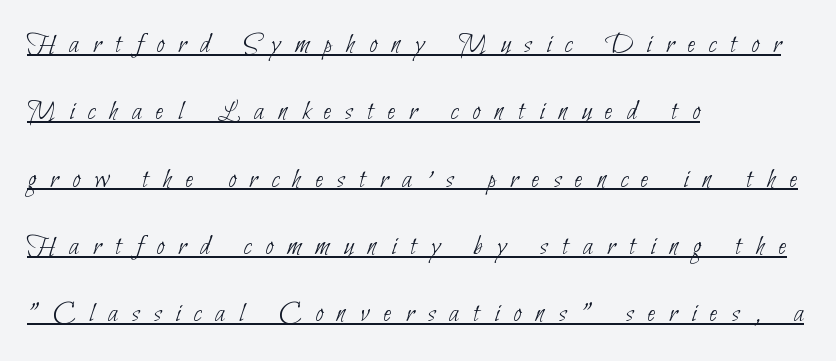
The image shows 29 px thin, condensed sans-serif type; set left-aligned, loose line spacing (2.32x), unusually wide letter spacing (+0.49 em), underlined; low stroke contrast and a small x-height.
